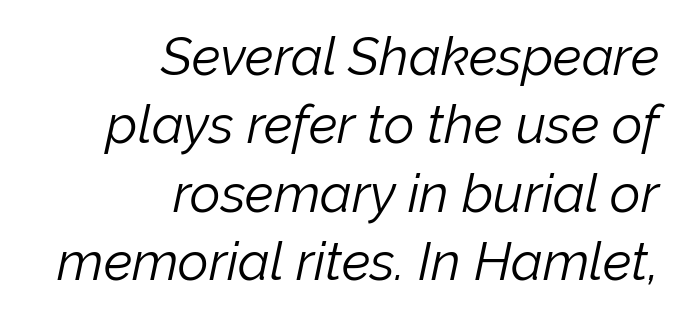
The image shows 53 px light type, italic (leaning right); set right-aligned, normal line spacing (1.29x), normal letter spacing, not underlined; low stroke contrast and a medium x-height.
